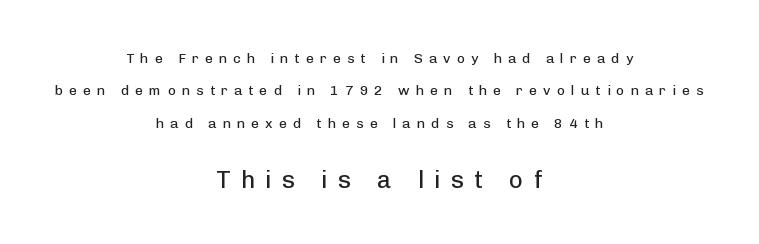
The image shows 24 px text type, upright; set centered, loose line spacing (2.31x), unusually wide letter spacing (+0.43 em), not underlined; the second (bottom) block is 1.71x larger.
